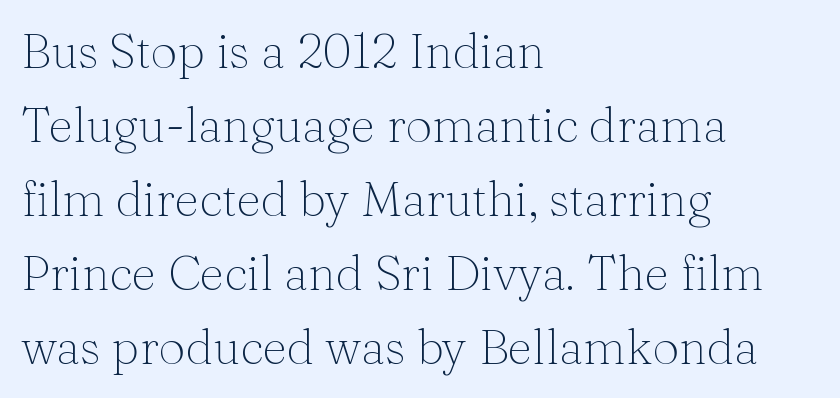
The image shows 48 px thin serif type, upright; set left-aligned, normal line spacing (1.54x), normal letter spacing, not underlined; medium stroke contrast and a medium x-height.
